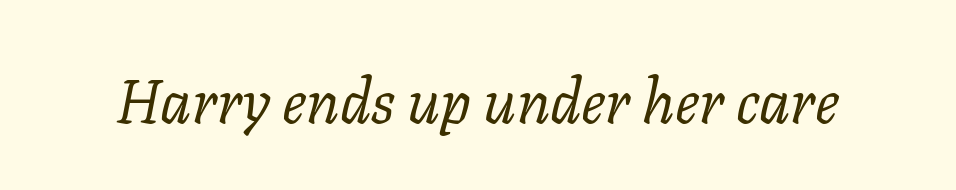
Q: Is the text bold? A: No.
Q: Is the text italic (slanted)? A: Yes, it leans right by about 11 degrees.
Q: Is the typeface a serif or a sans-serif typeface? A: Serif.
Q: Is the text underlined? A: No.
Q: Is the spacing between letters normal or unusually wide? A: Normal.
Q: Width (condensed, normal, or wide)? A: Normal.
Q: Stroke contrast? A: Low.
Q: x-height? A: Medium.
Q: Monospaced? A: No.
